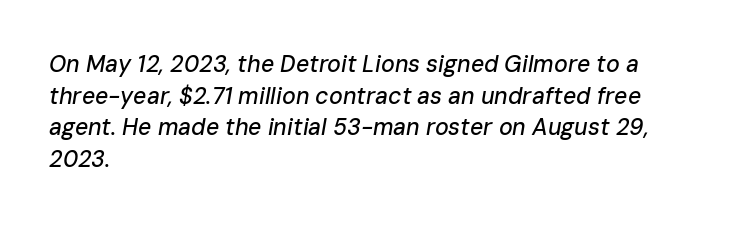
Q: Is the text italic (slanted)? A: Yes, it leans right by about 10 degrees.
Q: Is the text underlined? A: No.
Q: How is the paragraph aligned? A: Left-aligned.
Q: Is the spacing between letters normal or unusually wide? A: Normal.
Q: Is the spacing between lines tight, normal or loose? A: Normal.
